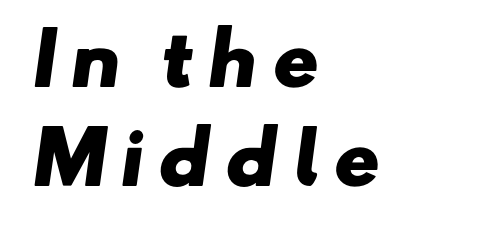
Letterform terminals end flat and unadorned throughout the passage. These words are printed bold, with thick strokes throughout. Note the varied advance widths — an 'i' is clearly narrower than an 'm'. Plain, unruled lines of type.
